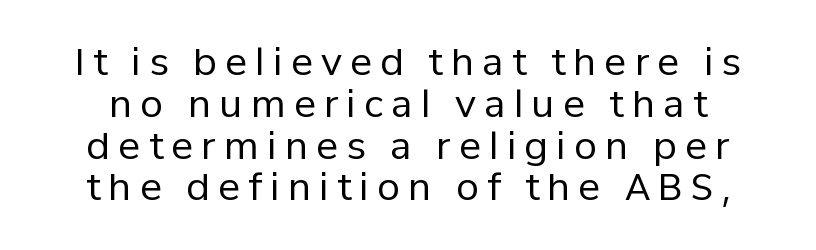
{"serif": "no", "italic": "no", "bold": "no", "weight": "regular", "width": "normal", "stroke_contrast": "low", "x_height": "medium", "monospaced": "no", "underline": "no", "line_spacing": "tight", "line_spacing_ratio": 1.13, "letter_spacing": "wide", "letter_spacing_em": 0.22, "glyph_px": 37}
